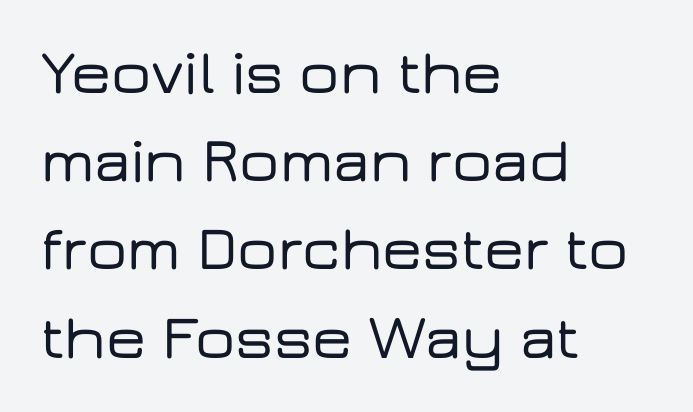
{"serif": "no", "italic": "no", "width": "wide", "stroke_contrast": "low", "x_height": "medium", "monospaced": "no", "underline": "no", "align": "left", "line_spacing": "normal", "line_spacing_ratio": 1.4, "letter_spacing": "normal", "letter_spacing_em": 0.0, "glyph_px": 63}
